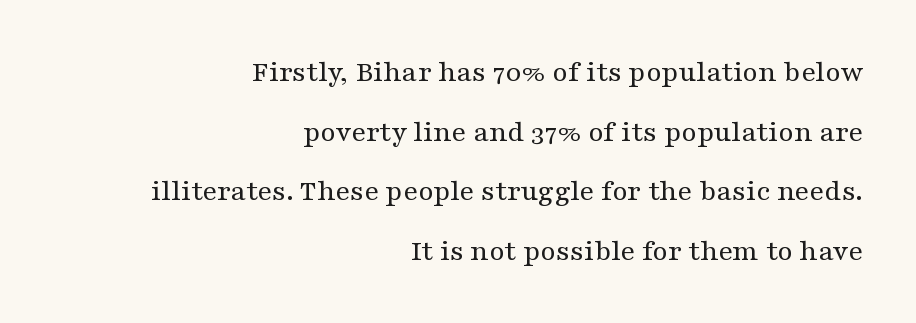
Each stroke keeps to a modest, everyday thickness or less. Does the lettering tilt? It doesn't — this is upright. The rendering keeps characters at their native spacing. The designer went with a serif here, giving each stem small feet.
